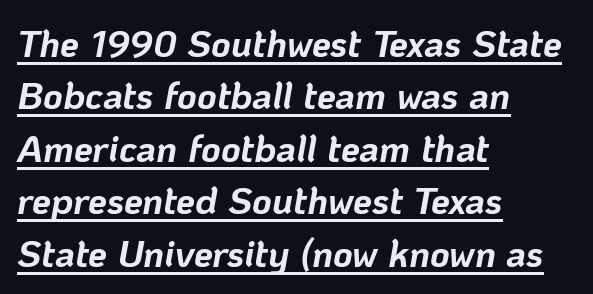
These lines carry a lot of weight — the face is fully bold. Left-aligned paragraph, ragged on the right. Leading matches the norm, producing a regular column. A typesetter would call this proportional, since set widths differ per character. Is there an underline? Yes — a line sits under the letters.
